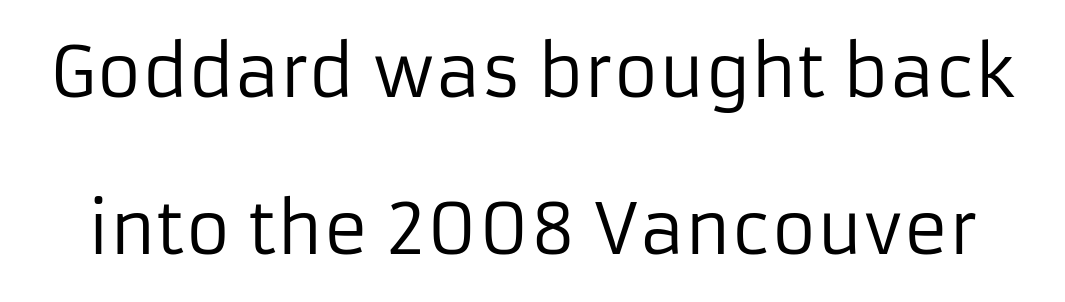
{"serif": "no", "italic": "no", "bold": "no", "weight": "regular", "width": "normal", "stroke_contrast": "low", "x_height": "medium", "monospaced": "no", "underline": "no", "line_spacing": "loose", "line_spacing_ratio": 2.27, "letter_spacing": "normal", "letter_spacing_em": 0.0, "glyph_px": 69}
